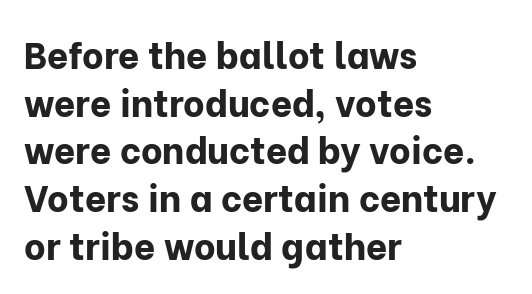
Q: Is the text bold? A: Yes.
Q: Is the text italic (slanted)? A: No, it is upright.
Q: Is the typeface a serif or a sans-serif typeface? A: Sans-serif.
Q: Is the text underlined? A: No.
Q: How is the paragraph aligned? A: Left-aligned.
Q: Is the spacing between letters normal or unusually wide? A: Normal.
Q: Is the spacing between lines tight, normal or loose? A: Normal.
Q: Width (condensed, normal, or wide)? A: Normal.
Q: Stroke contrast? A: Low.
Q: x-height? A: Medium.
Q: Monospaced? A: No.
